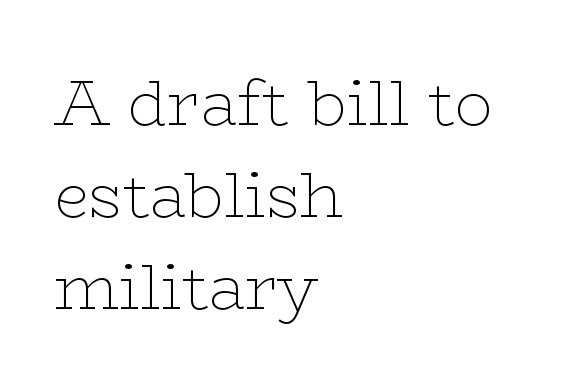
Q: Is the text bold? A: No.
Q: Is the text italic (slanted)? A: No, it is upright.
Q: Is the typeface a serif or a sans-serif typeface? A: Serif.
Q: Is the text underlined? A: No.
Q: How is the paragraph aligned? A: Left-aligned.
Q: Is the spacing between letters normal or unusually wide? A: Normal.
Q: Is the spacing between lines tight, normal or loose? A: Normal.
Q: Width (condensed, normal, or wide)? A: Wide.
Q: Stroke contrast? A: Low.
Q: x-height? A: Medium.
Q: Monospaced? A: No.
